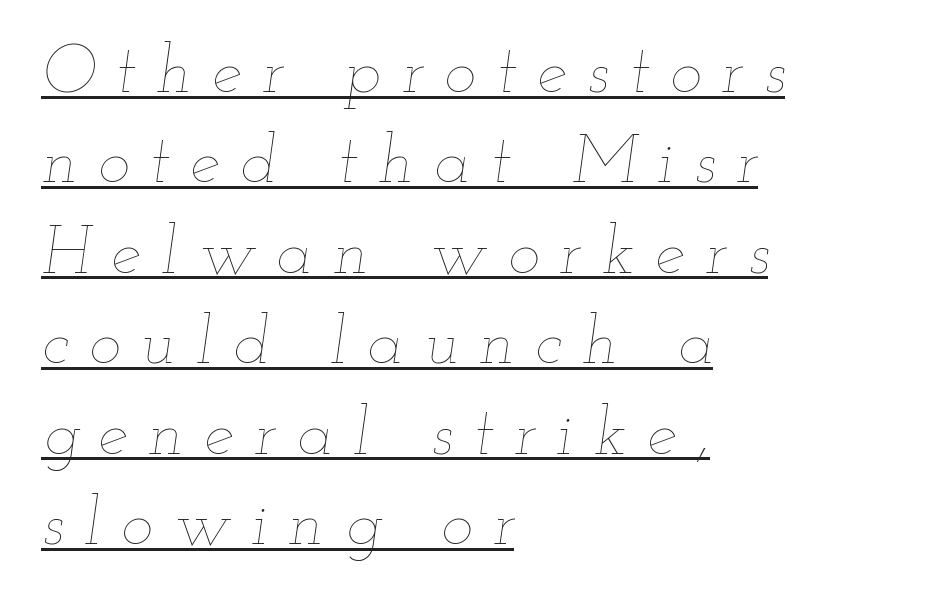
{"italic": "yes", "lean": "right", "slant_degrees": 12, "bold": "no", "weight": "thin", "width": "wide", "stroke_contrast": "low", "x_height": "small", "monospaced": "no", "underline": "yes", "align": "left", "line_spacing": "normal", "line_spacing_ratio": 1.35, "letter_spacing": "wide", "letter_spacing_em": 0.31, "glyph_px": 67}
